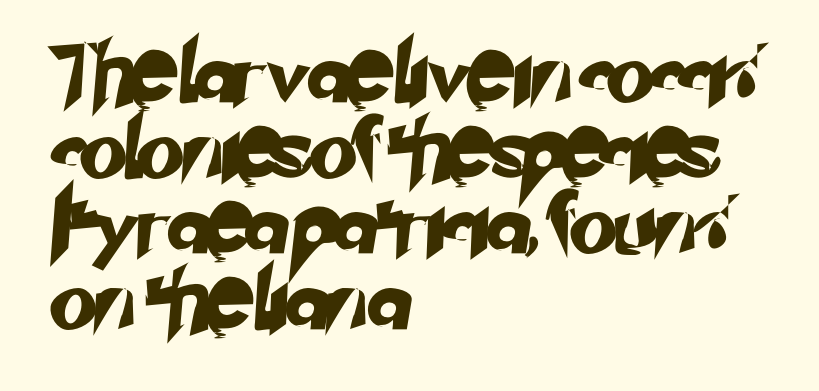
{"serif": "no", "width": "normal", "stroke_contrast": "low", "x_height": "small", "monospaced": "no", "underline": "no", "align": "left", "line_spacing_ratio": 1.24, "letter_spacing": "normal", "letter_spacing_em": 0.0, "glyph_px": 61}
